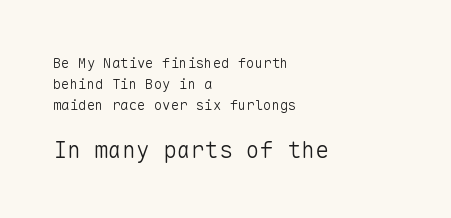
The image shows 23 px text type, upright; set left-aligned, normal line spacing (1.49x), normal letter spacing, not underlined; the second (bottom) block is 1.64x larger.
